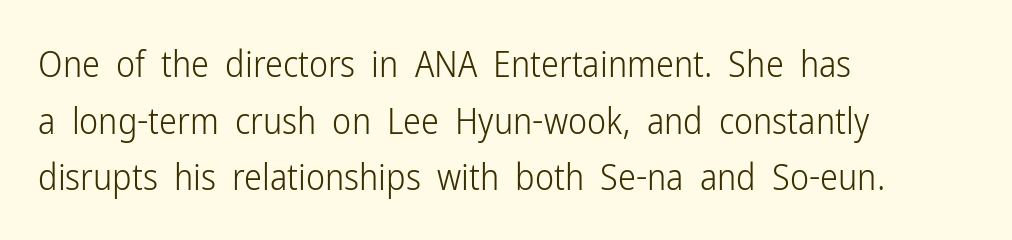
Q: Is the text bold? A: No.
Q: Is the text italic (slanted)? A: No, it is upright.
Q: Is the typeface a serif or a sans-serif typeface? A: Sans-serif.
Q: Is the text underlined? A: No.
Q: How is the paragraph aligned? A: Left-aligned.
Q: Is the spacing between letters normal or unusually wide? A: Normal.
Q: Is the spacing between lines tight, normal or loose? A: Normal.
Q: Width (condensed, normal, or wide)? A: Condensed.
Q: Stroke contrast? A: Low.
Q: x-height? A: Medium.
Q: Monospaced? A: No.
